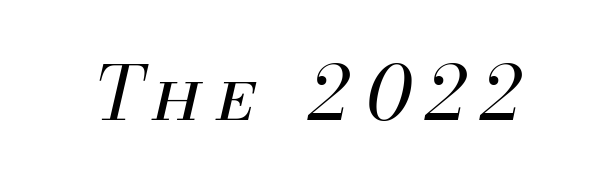
The image shows 74 px regular-weight type, italic (leaning right); set unusually wide letter spacing (+0.2 em), not underlined; medium stroke contrast and a small x-height.
